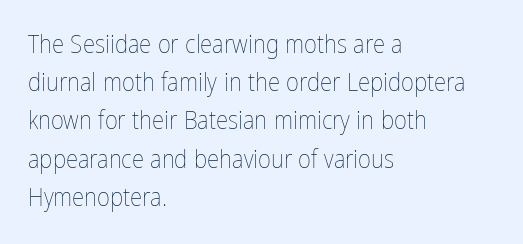
{"italic": "no", "bold": "no", "underline": "no", "align": "left", "line_spacing": "normal", "line_spacing_ratio": 1.53, "letter_spacing": "normal", "letter_spacing_em": 0.0, "glyph_px": 25}
